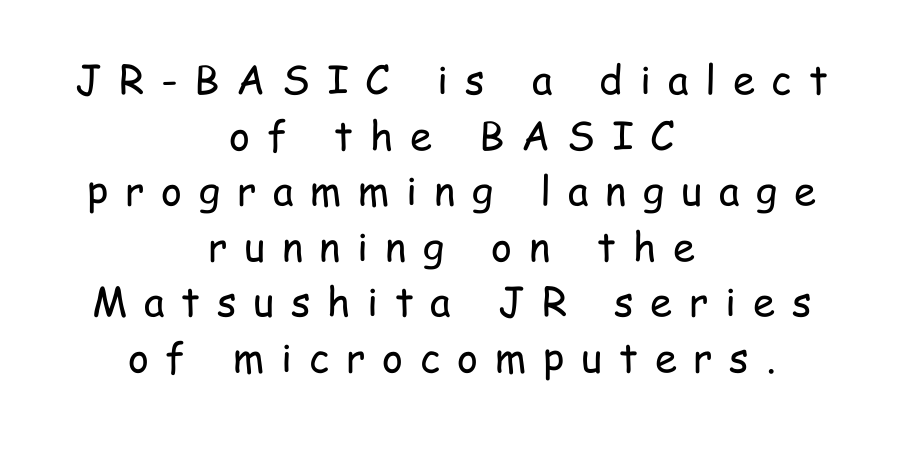
Q: Is the text bold? A: No.
Q: Is the text italic (slanted)? A: No, it is upright.
Q: Is the typeface a serif or a sans-serif typeface? A: Sans-serif.
Q: Is the text underlined? A: No.
Q: How is the paragraph aligned? A: Centered.
Q: Is the spacing between letters normal or unusually wide? A: Unusually wide.
Q: Is the spacing between lines tight, normal or loose? A: Normal.
Q: Width (condensed, normal, or wide)? A: Condensed.
Q: Stroke contrast? A: Low.
Q: x-height? A: Medium.
Q: Monospaced? A: No.
